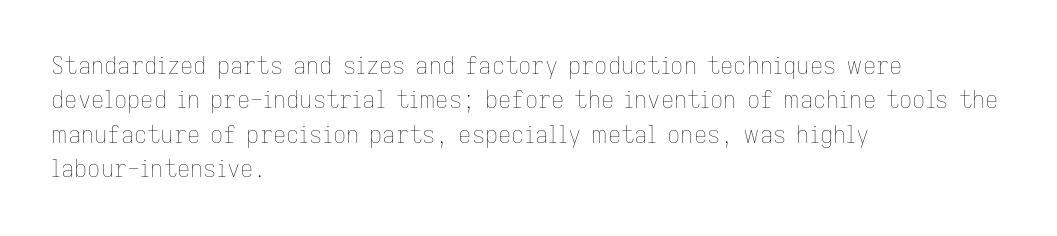
{"italic": "no", "bold": "no", "underline": "no", "align": "left", "line_spacing": "normal", "line_spacing_ratio": 1.5, "letter_spacing": "normal", "letter_spacing_em": 0.0, "glyph_px": 23}
